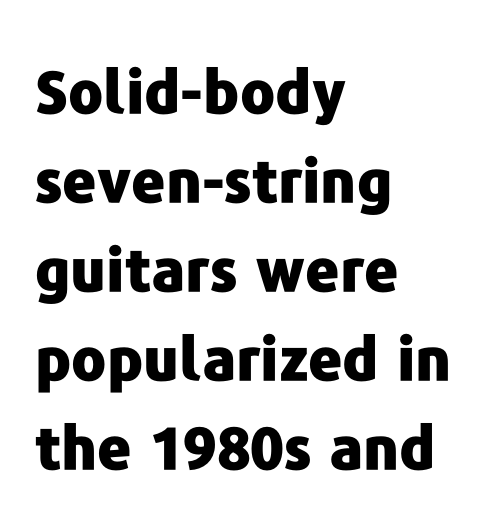
Q: Is the text bold? A: Yes.
Q: Is the text italic (slanted)? A: No, it is upright.
Q: Is the typeface a serif or a sans-serif typeface? A: Sans-serif.
Q: Is the text underlined? A: No.
Q: How is the paragraph aligned? A: Left-aligned.
Q: Is the spacing between letters normal or unusually wide? A: Normal.
Q: Is the spacing between lines tight, normal or loose? A: Normal.
Q: Width (condensed, normal, or wide)? A: Normal.
Q: Stroke contrast? A: Low.
Q: x-height? A: Medium.
Q: Monospaced? A: No.
